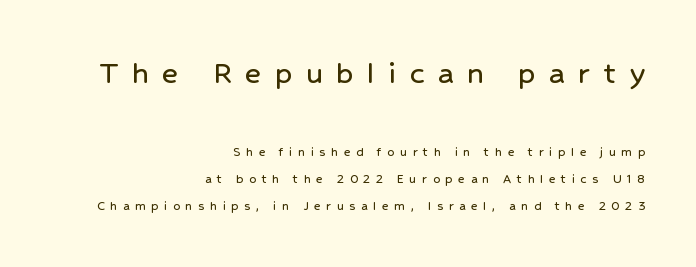
The image shows 34 px sans-serif type, upright; set right-aligned, loose line spacing (1.92x), unusually wide letter spacing (+0.4 em), not underlined; the first (top) block is 2.43x larger; low stroke contrast and a medium x-height.
